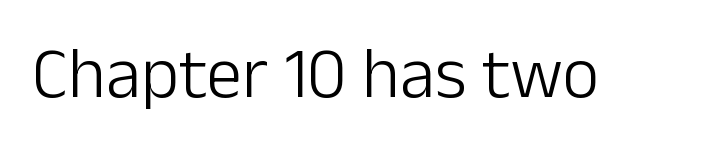
The image shows 72 px light sans-serif type, upright; set normal letter spacing, not underlined; low stroke contrast and a medium x-height.
